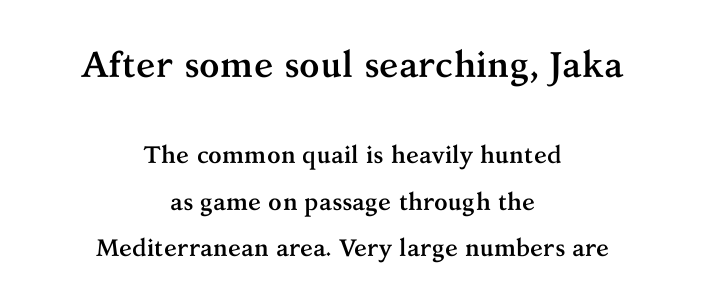
{"serif": "yes", "italic": "no", "bold": "yes", "weight": "semibold", "width": "normal", "stroke_contrast": "medium", "x_height": "medium", "monospaced": "no", "underline": "no", "align": "center", "line_spacing": "loose", "line_spacing_ratio": 1.93, "letter_spacing": "normal", "letter_spacing_em": 0.0, "larger_block": "first", "size_ratio": 1.5, "glyph_px": 36}
